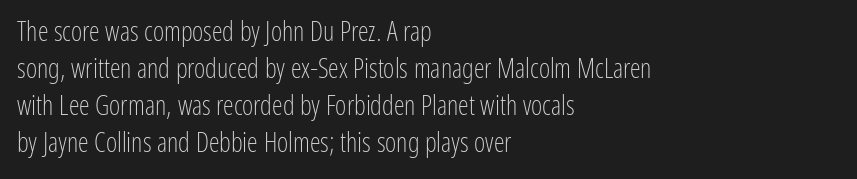
Reading down the block, your eye returns to a fixed left position each line. Tall strokes in this sample are plumb rather than angled. The rendering uses a moderate line-height, typical for paragraphs. This is not heavy type; no bold has been used. Any mark beneath the type? The region is blank. Each word holds together tightly as a unit, with standard inter-letter gaps.
